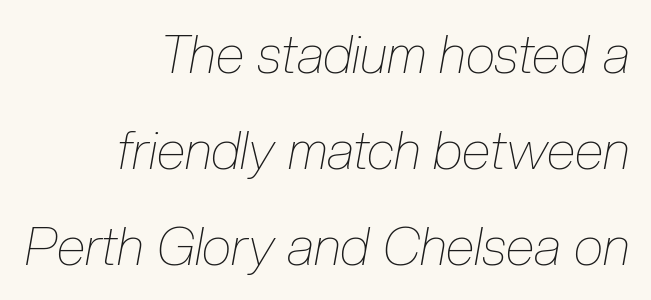
The image shows 53 px thin, condensed type, italic (leaning right); set right-aligned, line spacing 1.81x, normal letter spacing, not underlined; low stroke contrast and a medium x-height.
